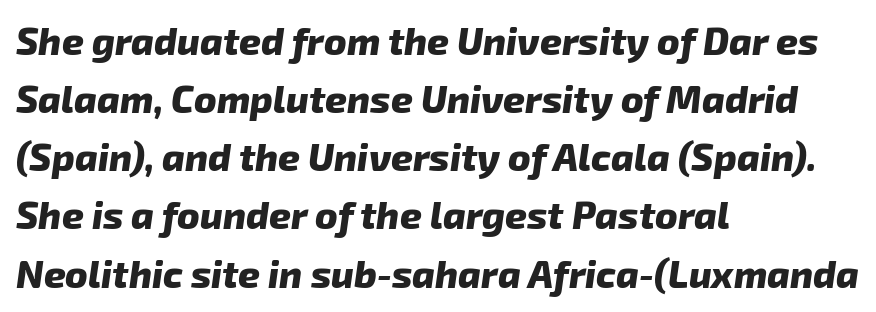
Thick stems and heavy bowls — unmistakably bold. Spacing verdict: proportional, widths tailored to each character. Compared with typical paragraphs, the rows here are spaced about the same. Honestly, there is no underline to notice here at all. Check where the strokes stop: nothing finishes them off — pure sans. The horizontal fit of the characters is conventional and even.
